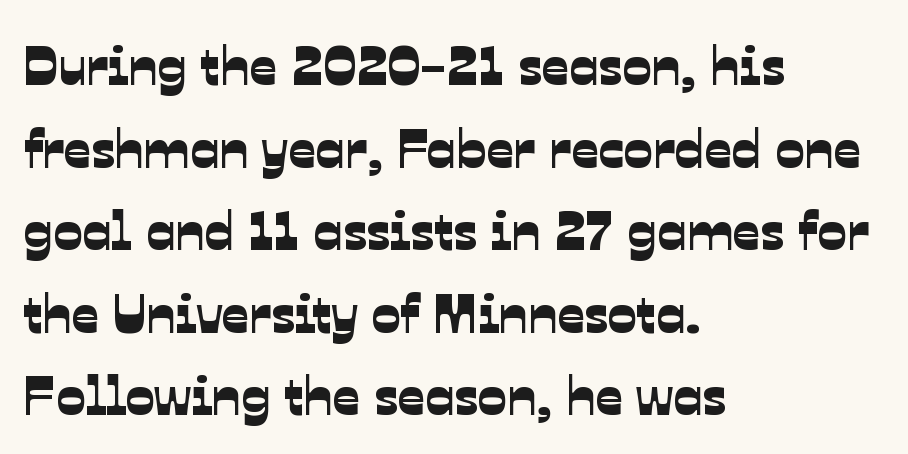
Letterform terminals end flat and unadorned throughout the passage. The rendering uses a moderate line-height, typical for paragraphs. The face used here is proportionally spaced, like ordinary book or web type. This rendering features lettering with no underline. A student would call this left alignment; a typographer would say flush left, rag right.
